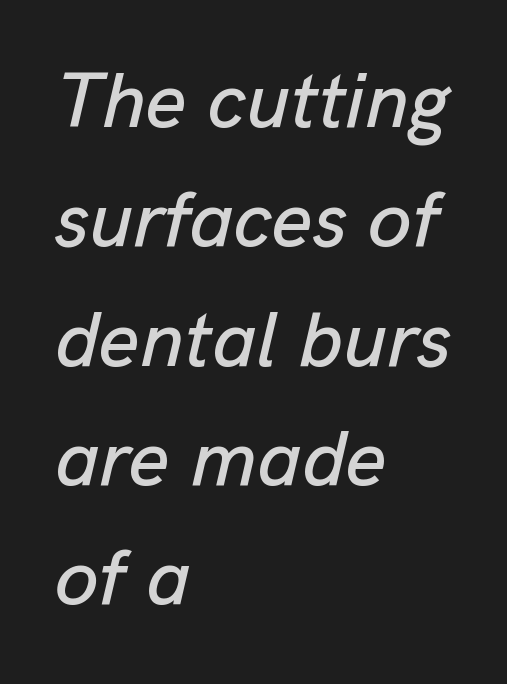
The image shows 79 px text type, italic (leaning right); set left-aligned, normal line spacing (1.51x), normal letter spacing, not underlined; low stroke contrast and a medium x-height.
